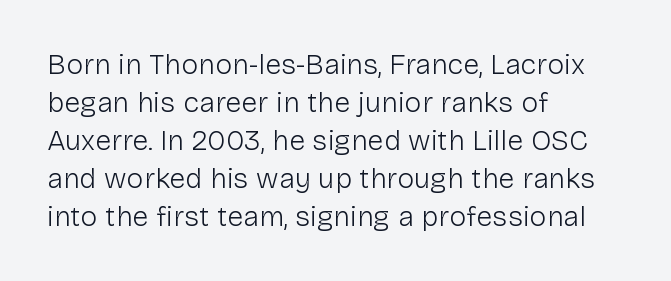
I'd call this a sans setting — the letters go barefoot. Which margin do the lines hug? The left one — the right edge is uneven. The space directly below the letters is spotless. Note the varied advance widths — an 'i' is clearly narrower than an 'm'.
